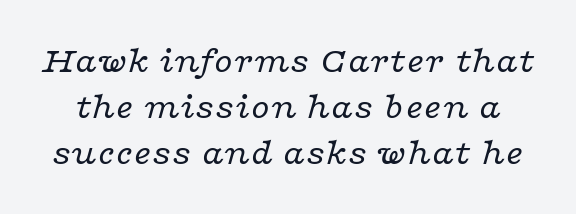
{"serif": "yes", "italic": "yes", "lean": "right", "slant_degrees": 16, "bold": "no", "weight": "regular", "width": "wide", "stroke_contrast": "low", "x_height": "medium", "monospaced": "no", "underline": "no", "line_spacing_ratio": 1.21, "letter_spacing": "normal", "letter_spacing_em": 0.0, "glyph_px": 38}
